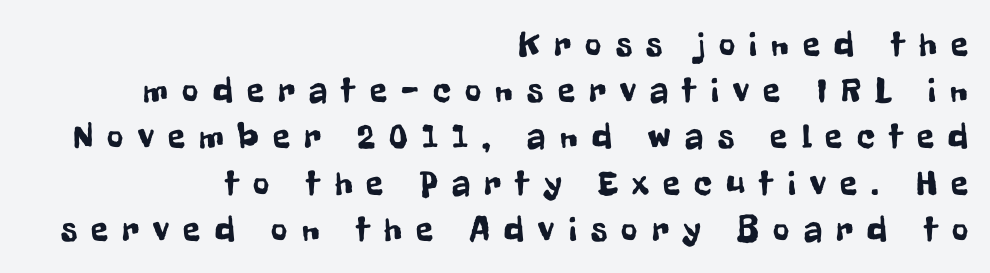
One glance says typical: line gaps are just what's usual. Do the letters lean? They stand straight. Any mark beneath the type? The region is blank. This rendering employs a face without finishing strokes, i.e., a sans-serif.
